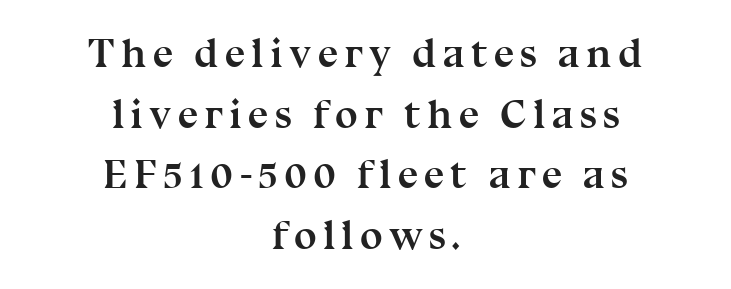
The paragraph has two soft edges and a firm central axis. This sample has the flowing, uneven cadence of proportional lettering. Leading: standard. Check where the strokes stop: tiny serifs finish them off. Bare-footed words on every line.
